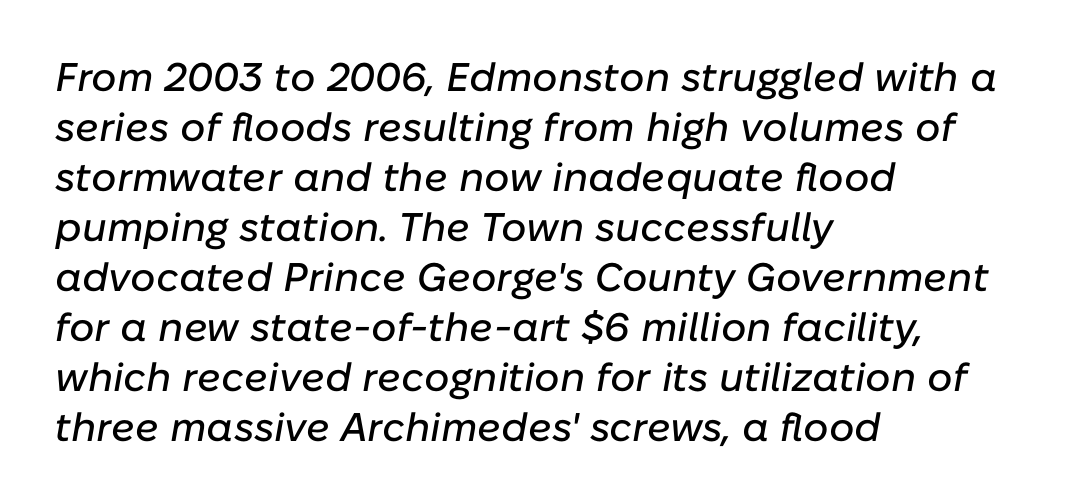
The image shows 40 px text type, italic (leaning right); set left-aligned, normal line spacing (1.25x), normal letter spacing, not underlined; low stroke contrast and a medium x-height.
